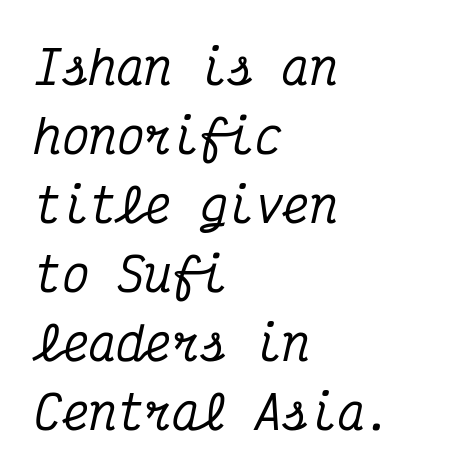
{"serif": "yes", "italic": "yes", "lean": "right", "slant_degrees": 12, "width": "condensed", "stroke_contrast": "medium", "x_height": "medium", "monospaced": "yes", "underline": "no", "align": "left", "line_spacing": "normal", "line_spacing_ratio": 1.5, "letter_spacing": "normal", "letter_spacing_em": 0.0, "glyph_px": 46}
